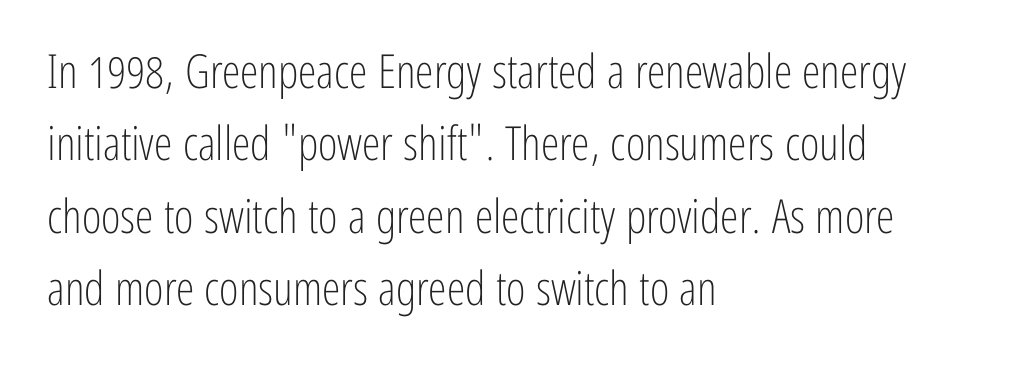
Designer's note — italics off, roman on. Observe the ordinary spacing: letters are neighbours, not strangers. The face used here is proportionally spaced, like ordinary book or web type. The rendering anchors every line to the left-hand side.
